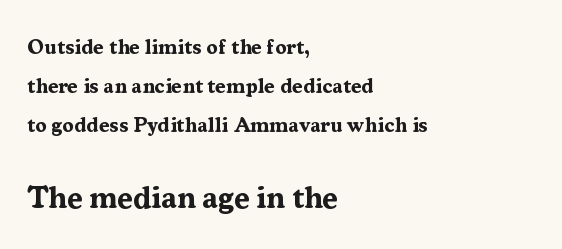
Q: Is the text bold? A: Yes.
Q: Is the text italic (slanted)? A: No, it is upright.
Q: Is the typeface a serif or a sans-serif typeface? A: Serif.
Q: Is the text underlined? A: No.
Q: How is the paragraph aligned? A: Left-aligned.
Q: Is the spacing between letters normal or unusually wide? A: Normal.
Q: Which block of text is set in a larger size, the first (top) or the second (bottom)? A: The second (bottom) one.
Q: Width (condensed, normal, or wide)? A: Normal.
Q: Stroke contrast? A: Medium.
Q: x-height? A: Medium.
Q: Monospaced? A: No.
